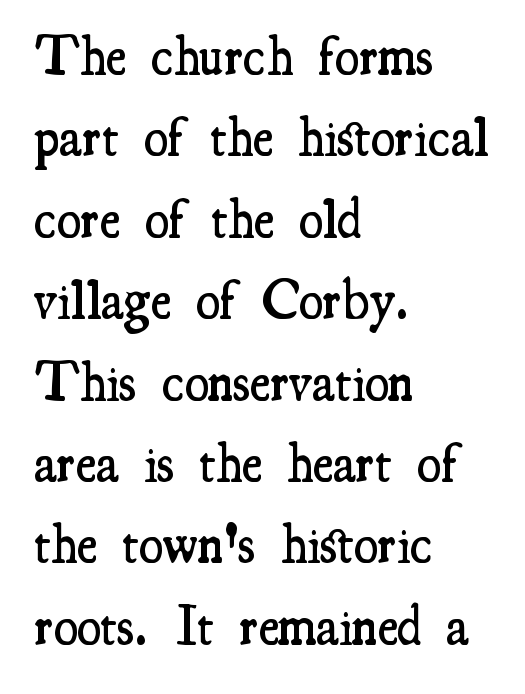
{"serif": "yes", "italic": "no", "bold": "semi", "weight": "semibold", "width": "condensed", "stroke_contrast": "medium", "x_height": "small", "monospaced": "no", "underline": "no", "align": "left", "line_spacing": "normal", "line_spacing_ratio": 1.48, "letter_spacing": "normal", "letter_spacing_em": 0.0, "glyph_px": 55}
